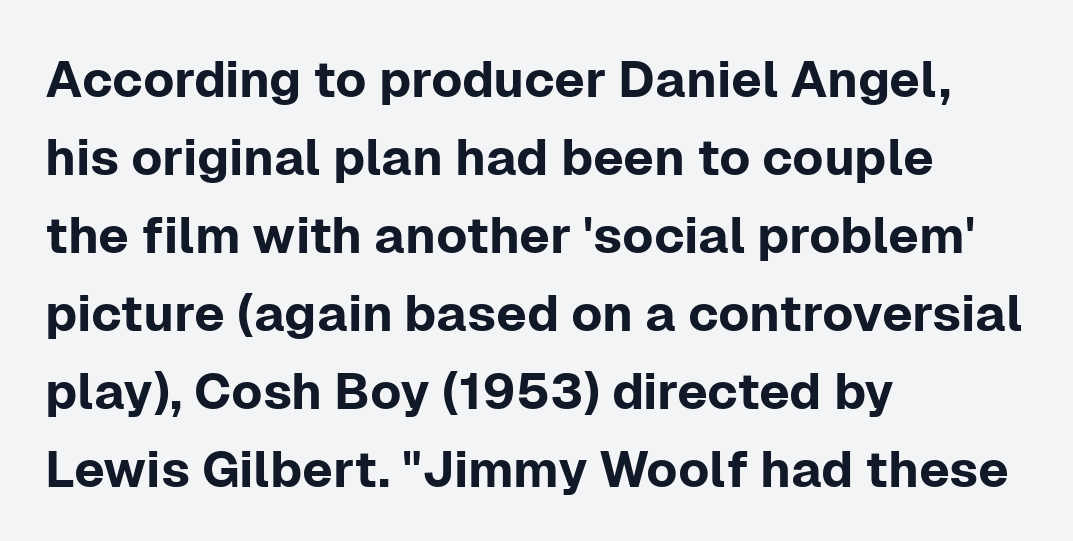
Q: Is the text italic (slanted)? A: No, it is upright.
Q: Is the typeface a serif or a sans-serif typeface? A: Sans-serif.
Q: Is the text underlined? A: No.
Q: How is the paragraph aligned? A: Left-aligned.
Q: Is the spacing between letters normal or unusually wide? A: Normal.
Q: Is the spacing between lines tight, normal or loose? A: Normal.
Q: Width (condensed, normal, or wide)? A: Normal.
Q: Stroke contrast? A: Low.
Q: x-height? A: Medium.
Q: Monospaced? A: No.
